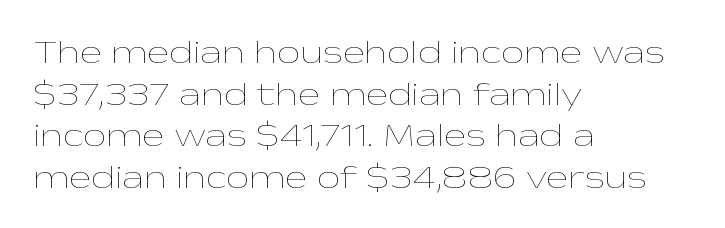
The characters are drawn with everyday or finer stroke widths. Decoration check: the copy has no underline. A typesetter would call this zero additional tracking. This sample keeps an unexceptional amount of space between lines. The face used here is proportionally spaced, like ordinary book or web type.
